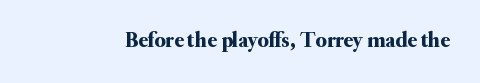
The image shows 22 px text type, upright; set normal letter spacing, not underlined.
